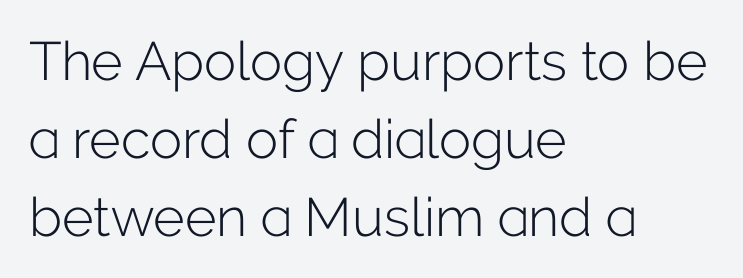
The image shows 54 px light sans-serif type, upright; set left-aligned, normal line spacing (1.44x), normal letter spacing, not underlined; low stroke contrast and a medium x-height.
